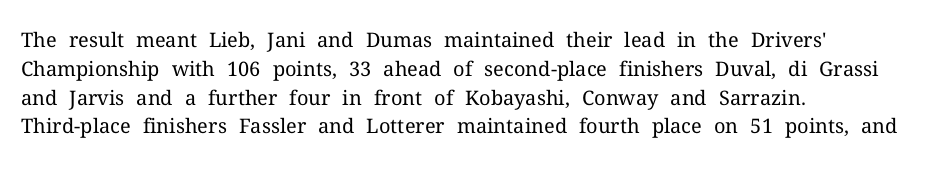
The image shows 20 px text type, upright; set left-aligned, normal line spacing (1.44x), normal letter spacing, not underlined.
